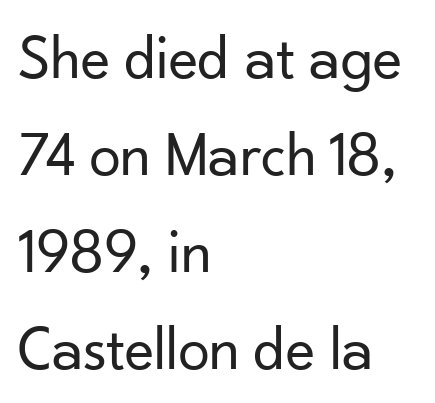
The image shows 63 px regular-weight sans-serif type, upright; set left-aligned, normal line spacing (1.54x), normal letter spacing, not underlined; low stroke contrast and a small x-height.
